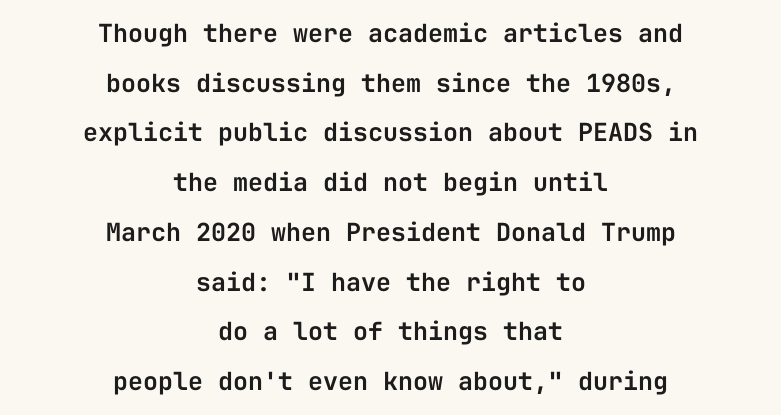
The image shows 25 px text type, upright; set centered, loose line spacing (1.99x), normal letter spacing, not underlined.
